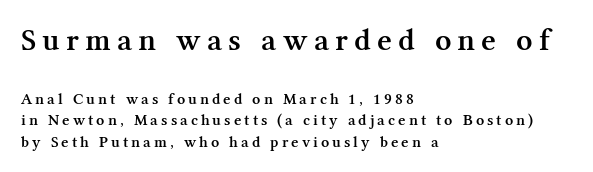
Q: Is the text bold? A: Semi-bold.
Q: Is the text italic (slanted)? A: No, it is upright.
Q: Is the typeface a serif or a sans-serif typeface? A: Serif.
Q: Is the text underlined? A: No.
Q: How is the paragraph aligned? A: Left-aligned.
Q: Is the spacing between lines tight, normal or loose? A: Normal.
Q: Which block of text is set in a larger size, the first (top) or the second (bottom)? A: The first (top) one.
Q: Width (condensed, normal, or wide)? A: Normal.
Q: Stroke contrast? A: Medium.
Q: x-height? A: Medium.
Q: Monospaced? A: No.
